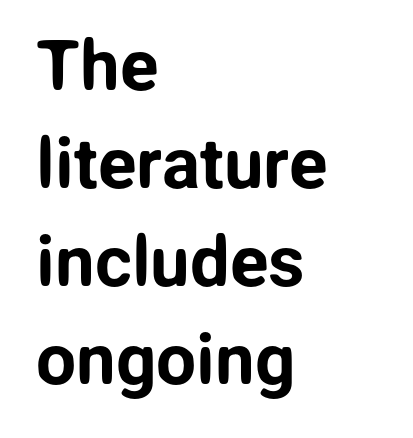
The image shows 71 px sans-serif type, upright; set left-aligned, normal line spacing (1.38x), normal letter spacing, not underlined; low stroke contrast and a medium x-height.
